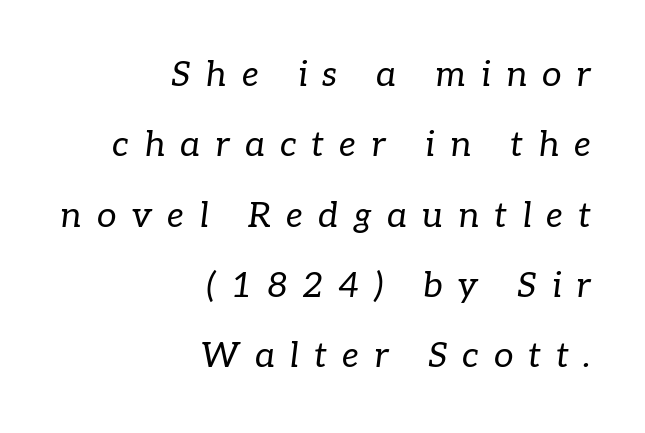
Q: Is the text bold? A: No.
Q: Is the text italic (slanted)? A: Yes, it leans right by about 7 degrees.
Q: Is the typeface a serif or a sans-serif typeface? A: Serif.
Q: Is the text underlined? A: No.
Q: How is the paragraph aligned? A: Right-aligned.
Q: Is the spacing between letters normal or unusually wide? A: Unusually wide.
Q: Is the spacing between lines tight, normal or loose? A: Loose.
Q: Width (condensed, normal, or wide)? A: Normal.
Q: Stroke contrast? A: Low.
Q: x-height? A: Medium.
Q: Monospaced? A: No.
